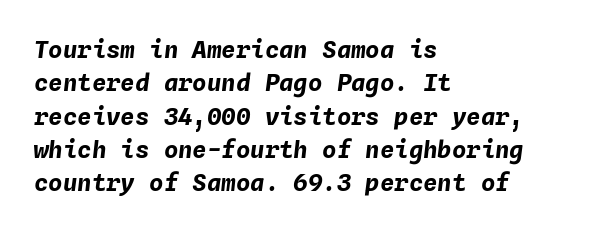
Q: Is the text bold? A: Yes.
Q: Is the text italic (slanted)? A: Yes, it leans right by about 4 degrees.
Q: Is the text underlined? A: No.
Q: How is the paragraph aligned? A: Left-aligned.
Q: Is the spacing between letters normal or unusually wide? A: Normal.
Q: Is the spacing between lines tight, normal or loose? A: Normal.
